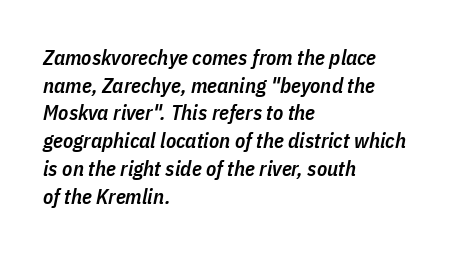
Q: Is the text bold? A: Semi-bold.
Q: Is the text italic (slanted)? A: Yes, it leans right by about 11 degrees.
Q: Is the text underlined? A: No.
Q: How is the paragraph aligned? A: Left-aligned.
Q: Is the spacing between letters normal or unusually wide? A: Normal.
Q: Is the spacing between lines tight, normal or loose? A: Normal.
